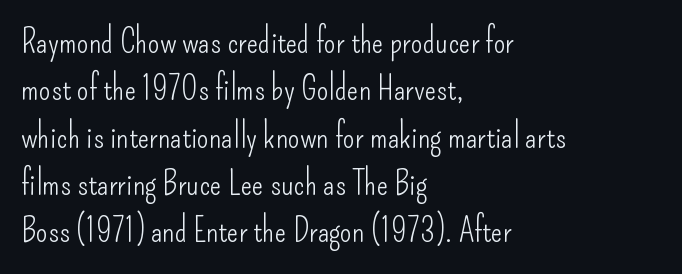
The image shows 34 px light, condensed sans-serif type, upright; set left-aligned, normal line spacing (1.39x), normal letter spacing, not underlined; low stroke contrast and a small x-height.
